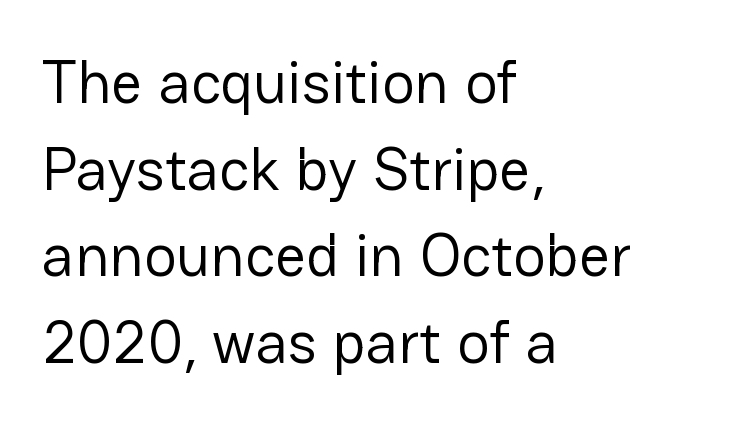
This sample keeps an unexceptional amount of space between lines. The typeface has the unassuming heft of standard copy or less. The letters advance in unequal steps, a hallmark of proportional type. Characters follow at the spacing the type designer built in. All the whitespace from short lines collects on the right. The zone under the glyphs is completely vacant.
